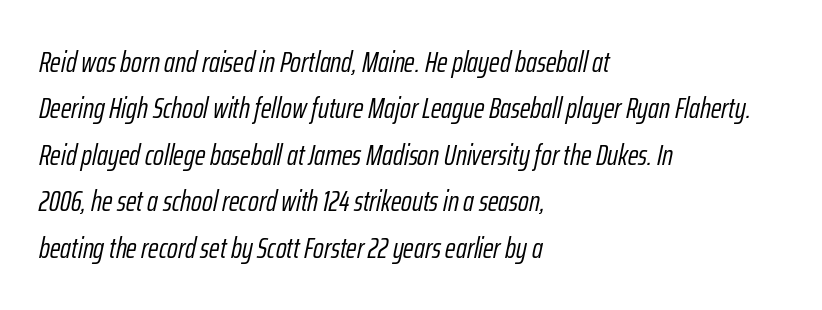
The space beneath each line is pristine and unruled. The axis of the letterforms is tilted away from vertical. These lines are rendered in a variable-pitch font. The paragraph shown leans on its left margin.
